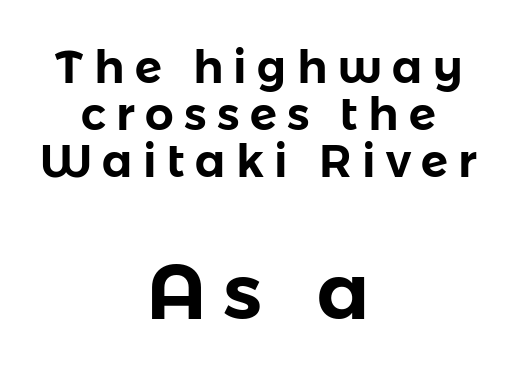
{"serif": "no", "italic": "no", "width": "normal", "stroke_contrast": "low", "x_height": "medium", "monospaced": "no", "underline": "no", "align": "center", "line_spacing": "tight", "line_spacing_ratio": 1.05, "letter_spacing": "wide", "letter_spacing_em": 0.23, "larger_block": "second", "size_ratio": 1.73, "glyph_px": 78}
